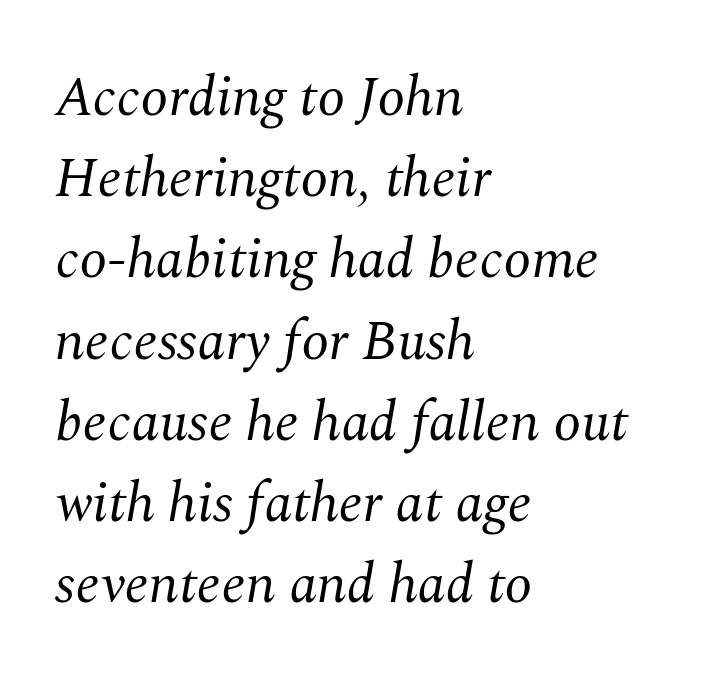
{"serif": "yes", "italic": "yes", "lean": "right", "slant_degrees": 10, "bold": "no", "weight": "regular", "width": "normal", "stroke_contrast": "medium", "x_height": "medium", "monospaced": "no", "underline": "no", "align": "left", "line_spacing": "normal", "line_spacing_ratio": 1.45, "letter_spacing": "normal", "letter_spacing_em": 0.0, "glyph_px": 56}
